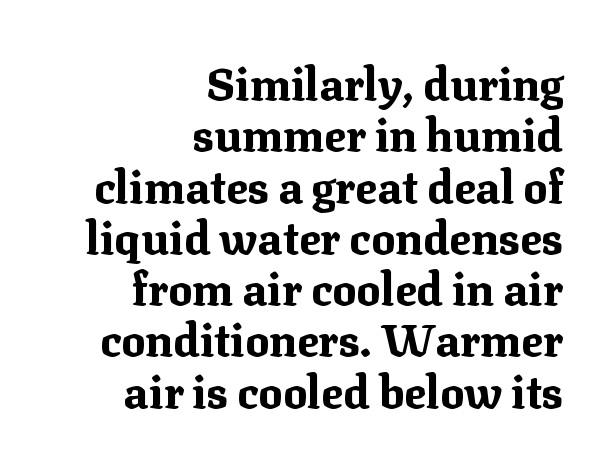
Bare-footed words on every line. No italicization has been applied; the sample stays upright. This sample trades vertical openness for compactness between lines. Proportional: the letters do not fall into vertical columns. Caption: multi-line text, flush right, ragged left.
